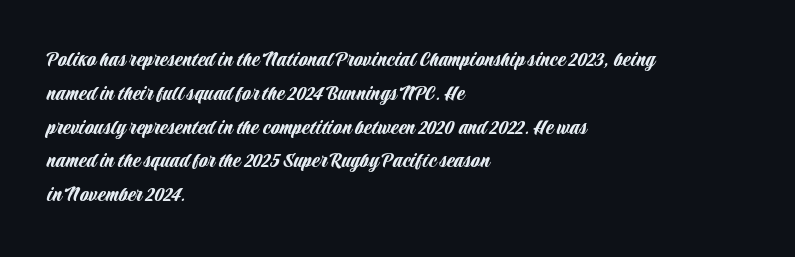
The image shows 23 px text type; set left-aligned, normal line spacing (1.47x), normal letter spacing, not underlined.
